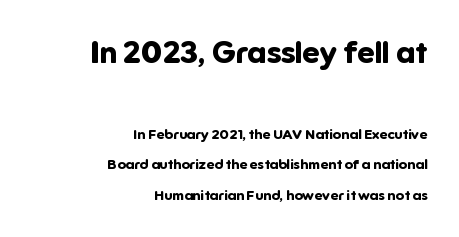
These lines stack with their right ends in a neat column. The face used here appears at its bigger size in the upper chunk. Look at the bottom of the vertical strokes: they stop flat, with no serifs. The axis of the letterforms is exactly vertical.
